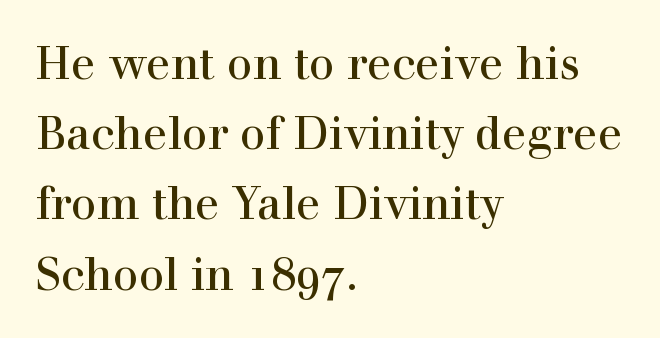
Q: Is the text italic (slanted)? A: No, it is upright.
Q: Is the typeface a serif or a sans-serif typeface? A: Serif.
Q: Is the text underlined? A: No.
Q: How is the paragraph aligned? A: Left-aligned.
Q: Is the spacing between letters normal or unusually wide? A: Normal.
Q: Is the spacing between lines tight, normal or loose? A: Normal.
Q: Width (condensed, normal, or wide)? A: Normal.
Q: x-height? A: Medium.
Q: Monospaced? A: No.
